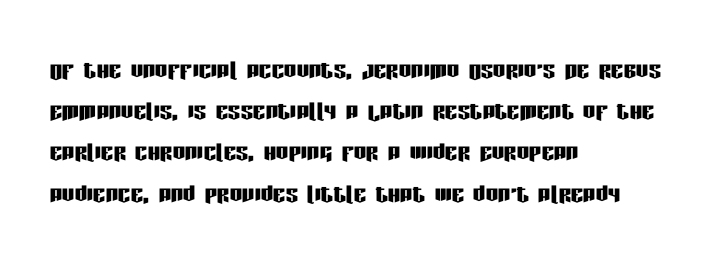
Glyph-to-glyph distance matches everyday printed text. The specimen omits any rule beneath the text block's lines. Where is the straight margin? On the left. Nothing sits at the stroke ends, so this counts as sans-serif.
